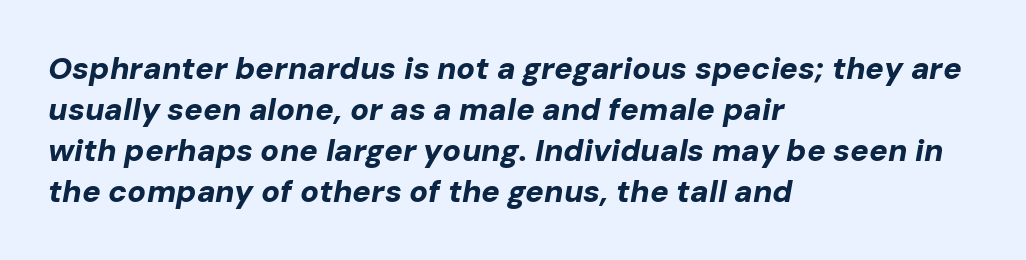
Weight check: bold — yes, fully. In terms of posture, this sample is oblique. This sample keeps an unexceptional amount of space between lines. What stands out about the letter spacing? Nothing — it is the standard amount. Unmarked baselines from the first word to the last.
